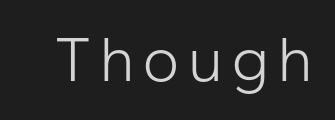
The image shows 64 px light sans-serif type, upright; set not underlined; low stroke contrast and a medium x-height.
